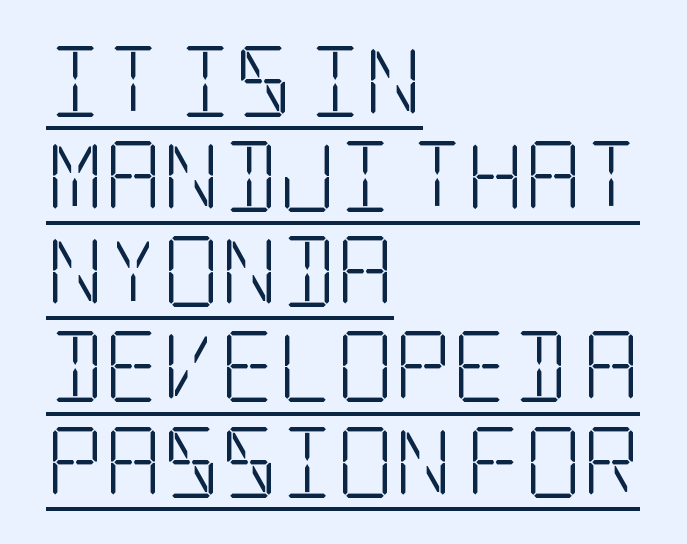
There is no visible air inserted between adjacent glyphs. Stems and bowls with no extra thickness — not bold. Type style note: has serifs. Leading matches the norm, producing a regular column. The rendered words wear a rule along their underside. No italicization has been applied; the sample stays upright.
